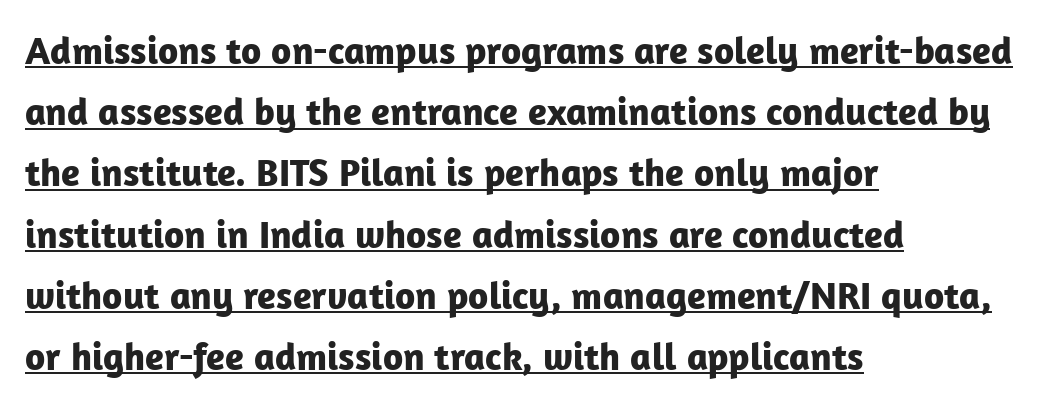
{"serif": "no", "italic": "no", "bold": "yes", "weight": "bold", "width": "normal", "stroke_contrast": "low", "x_height": "medium", "monospaced": "no", "underline": "yes", "align": "left", "line_spacing": "normal", "line_spacing_ratio": 1.57, "letter_spacing": "normal", "letter_spacing_em": 0.0, "glyph_px": 39}
